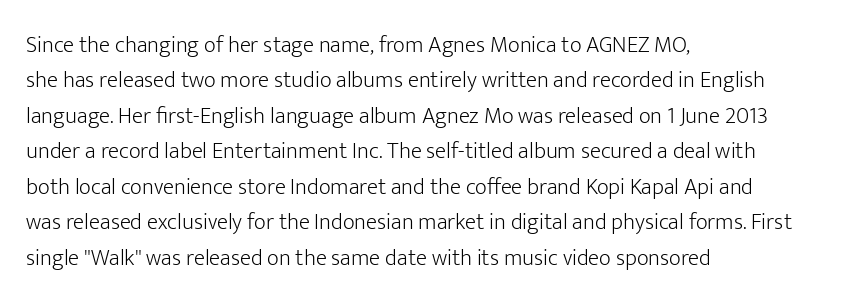
The face looks like a standard text weight, possibly lighter. Vertical strokes here are truly vertical. These lines keep a tight, regular rhythm from letter to letter. Leading matches the norm, producing a regular column. Left-aligned paragraph, ragged on the right. The space directly below the letters is spotless.
